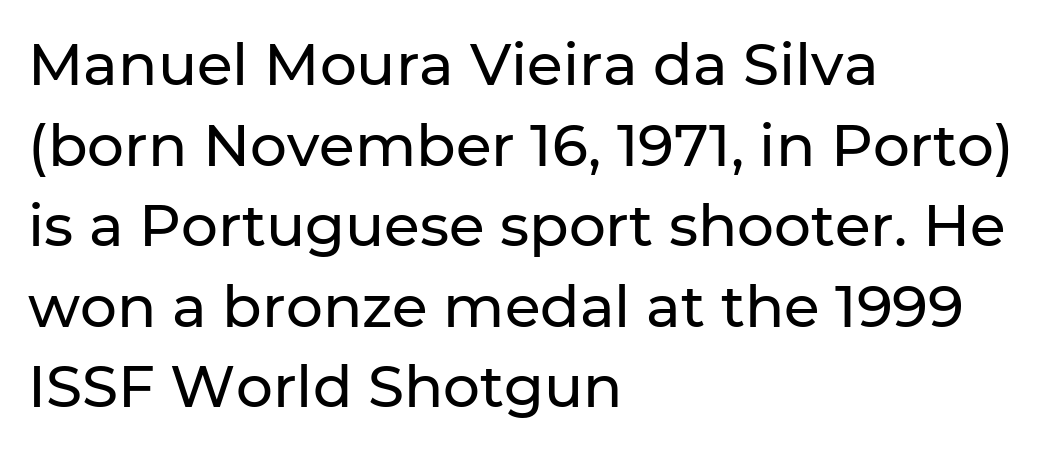
Note: no serifs on the glyphs. The compositor pushed each line to the left boundary. Is there any slant? The stems are plumb. Letter spacing: default. Varying glyph widths throughout — classic text-font behaviour. The string is rendered with underlining switched off.
